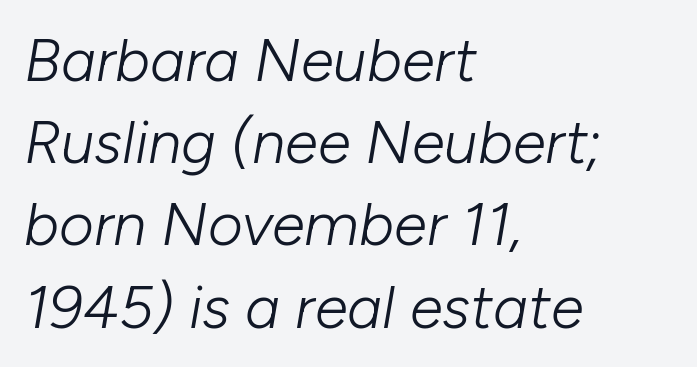
{"italic": "yes", "lean": "right", "slant_degrees": 10, "bold": "no", "weight": "light", "width": "normal", "stroke_contrast": "low", "x_height": "medium", "monospaced": "no", "underline": "no", "align": "left", "line_spacing": "normal", "line_spacing_ratio": 1.37, "letter_spacing": "normal", "letter_spacing_em": 0.0, "glyph_px": 60}
